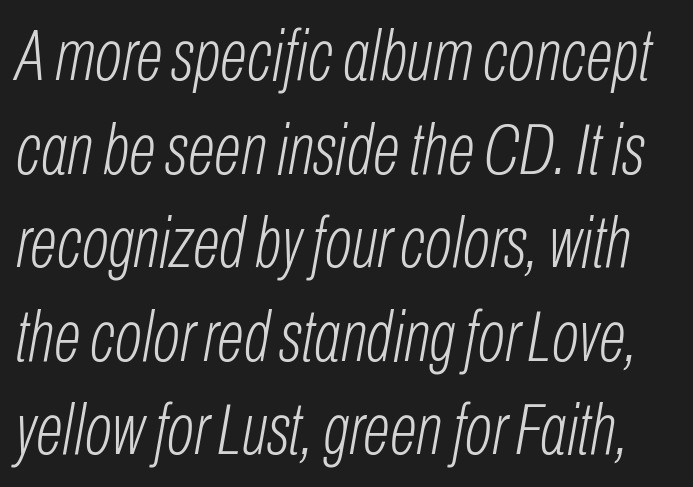
It's the slanting kind of type. This is not heavy type; no bold has been used. Successive baselines arrive at the customary interval. Any mark beneath the type? The region is blank. Here the designer chose a conventional face with non-uniform glyph widths.
